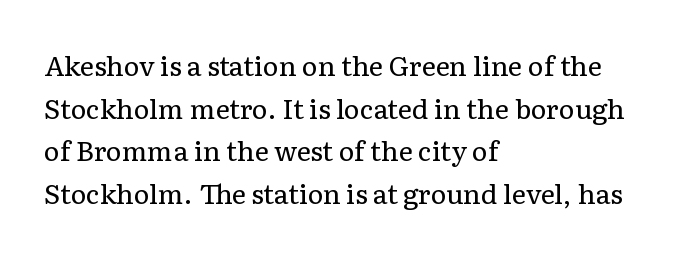
The ragged edge is on the right, which tells us the setting is flush left. Vertical strokes here are truly vertical. Heaviness? Minimal to ordinary, like unemphasized prose. Lines of text with bare space underneath.
